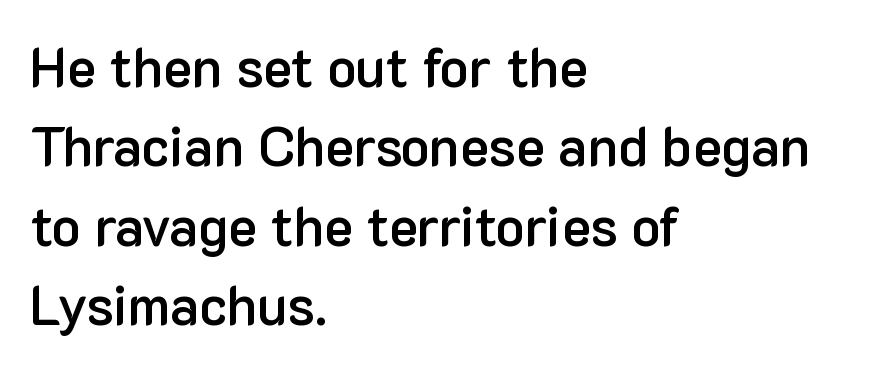
{"serif": "no", "italic": "no", "bold": "semi", "weight": "semibold", "width": "normal", "stroke_contrast": "low", "x_height": "medium", "monospaced": "no", "underline": "no", "align": "left", "line_spacing": "normal", "line_spacing_ratio": 1.47, "letter_spacing": "normal", "letter_spacing_em": 0.0, "glyph_px": 54}
